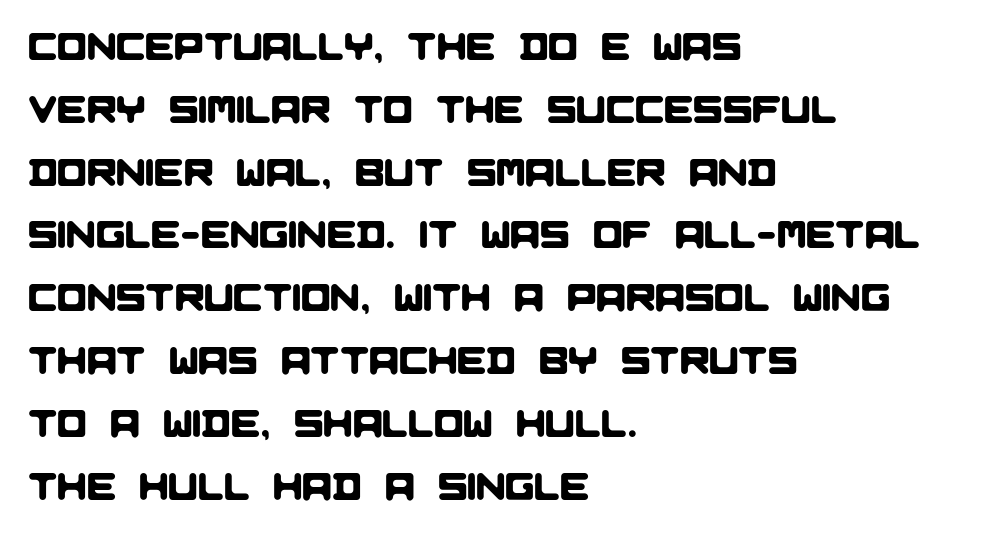
The letters carry no serifs — their stems end cleanly without finishing strokes. These lines keep a tight, regular rhythm from letter to letter. In CSS terms this would be text-align: left. Unmarked baselines from the first word to the last.
